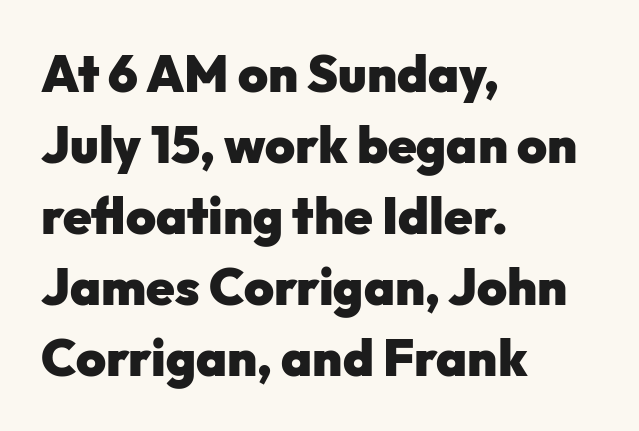
These lines stack with their left ends in a neat column. Leading matches the norm, producing a regular column. To sum up the face: it is a sans, with no serifs. A bare baseline throughout the passage.
